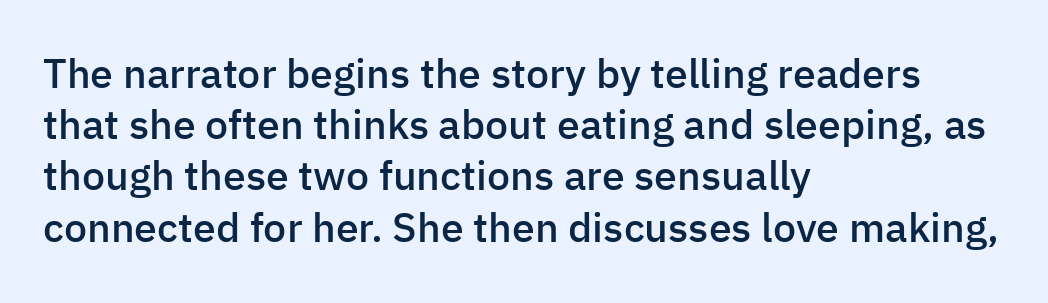
{"serif": "no", "italic": "no", "bold": "semi", "weight": "semibold", "width": "normal", "stroke_contrast": "low", "x_height": "medium", "monospaced": "no", "underline": "no", "align": "left", "line_spacing": "normal", "line_spacing_ratio": 1.25, "letter_spacing": "normal", "letter_spacing_em": 0.0, "glyph_px": 41}
